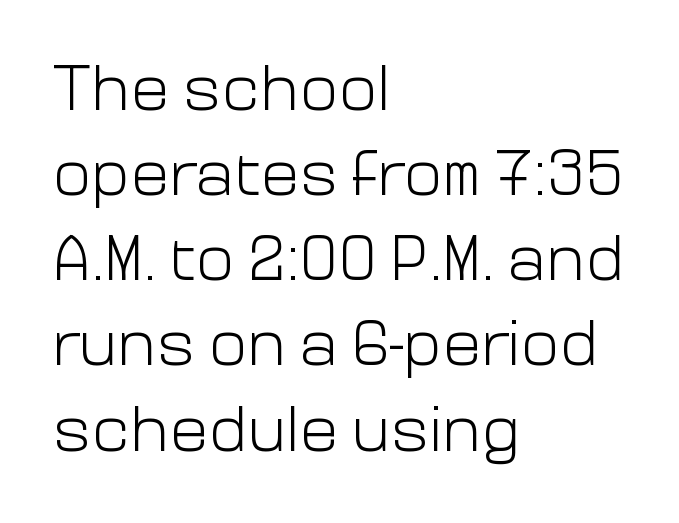
Q: Is the text bold? A: No.
Q: Is the text italic (slanted)? A: No, it is upright.
Q: Is the typeface a serif or a sans-serif typeface? A: Sans-serif.
Q: Is the text underlined? A: No.
Q: How is the paragraph aligned? A: Left-aligned.
Q: Is the spacing between letters normal or unusually wide? A: Normal.
Q: Is the spacing between lines tight, normal or loose? A: Normal.
Q: Width (condensed, normal, or wide)? A: Normal.
Q: Stroke contrast? A: Low.
Q: x-height? A: Medium.
Q: Monospaced? A: No.
